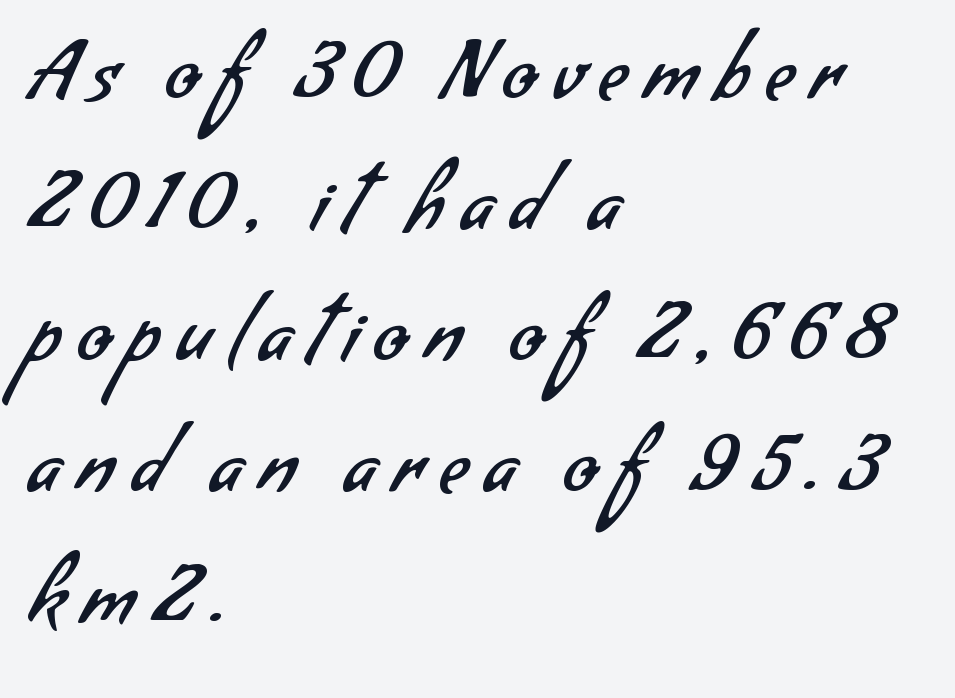
{"serif": "no", "bold": "no", "weight": "regular", "width": "normal", "stroke_contrast": "low", "x_height": "small", "monospaced": "no", "underline": "no", "align": "left", "line_spacing": "normal", "line_spacing_ratio": 1.66, "letter_spacing": "wide", "letter_spacing_em": 0.21, "glyph_px": 79}
